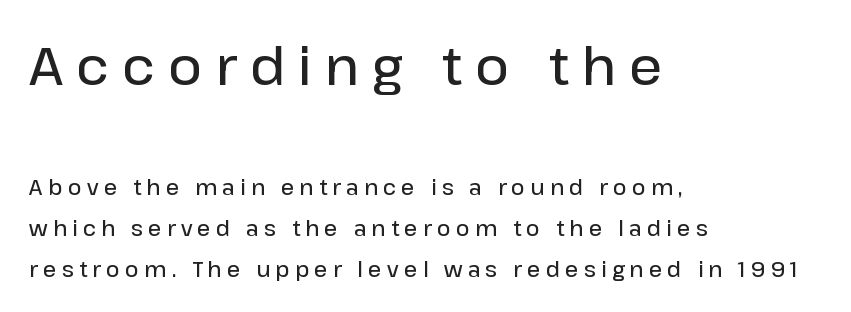
These lines are rendered in a variable-pitch font. Moderately thickened strokes mark this as semibold type. Nothing sits at the stroke ends, so this counts as sans-serif. The upper block of text is set noticeably larger than the block beneath it. Beneath every word, the page is bare.
